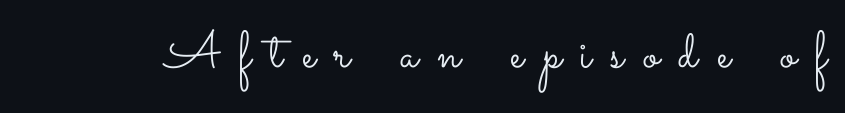
A light-to-regular cut is what we see here. Observe the wide spacing: letters keep a clear distance from each other. This sample has the flowing, uneven cadence of proportional lettering. Any mark beneath the type? The region is blank.
